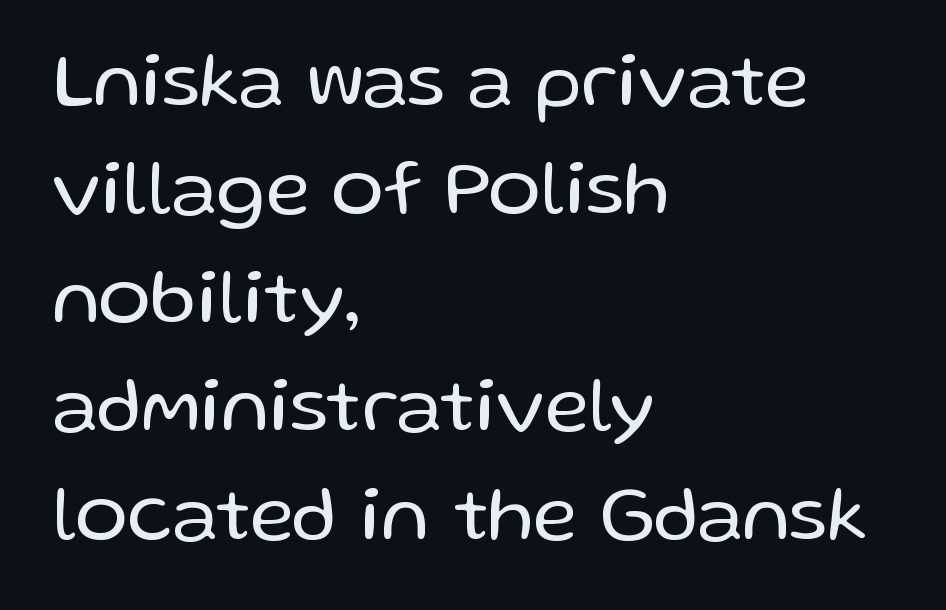
The image shows 78 px regular-weight sans-serif type, upright; set left-aligned, normal line spacing (1.39x), normal letter spacing, not underlined; low stroke contrast and a medium x-height.
